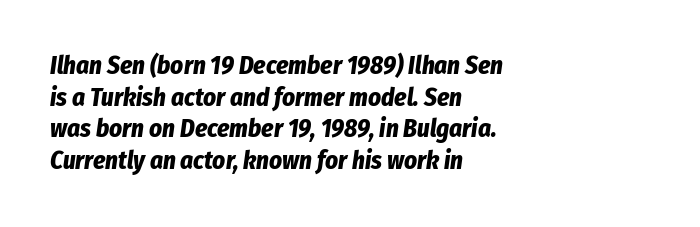
Q: Is the text bold? A: Yes.
Q: Is the text italic (slanted)? A: Yes, it leans right by about 8 degrees.
Q: Is the text underlined? A: No.
Q: How is the paragraph aligned? A: Left-aligned.
Q: Is the spacing between letters normal or unusually wide? A: Normal.
Q: Is the spacing between lines tight, normal or loose? A: Normal.
